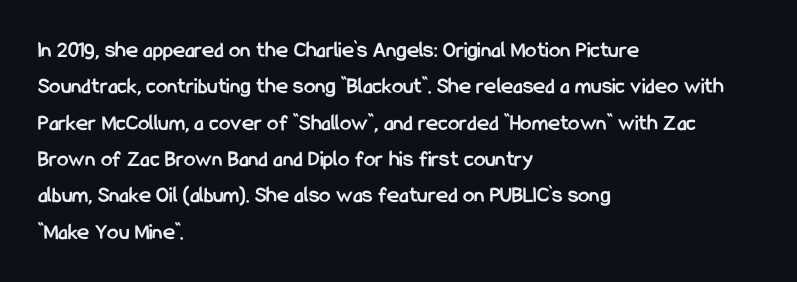
Q: Is the text bold? A: Yes.
Q: Is the text italic (slanted)? A: No, it is upright.
Q: Is the text underlined? A: No.
Q: How is the paragraph aligned? A: Left-aligned.
Q: Is the spacing between letters normal or unusually wide? A: Normal.
Q: Is the spacing between lines tight, normal or loose? A: Normal.
